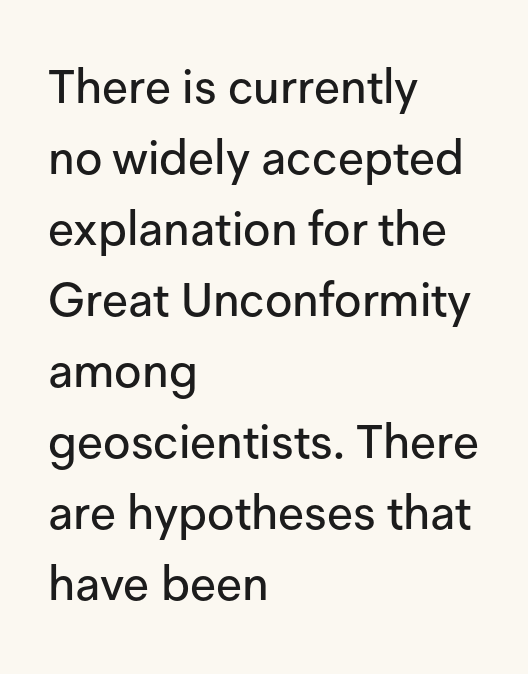
Quick note: not italic, upright. Proportional: the letters do not fall into vertical columns. Caption: standard tracking, unaltered. Rule under the text: the space is simply empty. You can tell from the bare stems that sans-serif type was used. Baseline-to-baseline distance is the conventional proportion of letter height.
